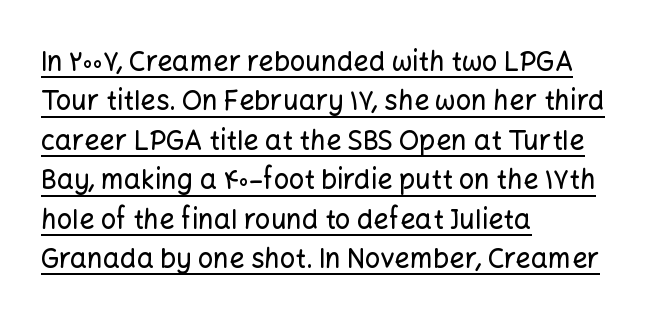
Q: Is the text italic (slanted)? A: No, it is upright.
Q: Is the text underlined? A: Yes.
Q: How is the paragraph aligned? A: Left-aligned.
Q: Is the spacing between letters normal or unusually wide? A: Normal.
Q: Is the spacing between lines tight, normal or loose? A: Normal.
